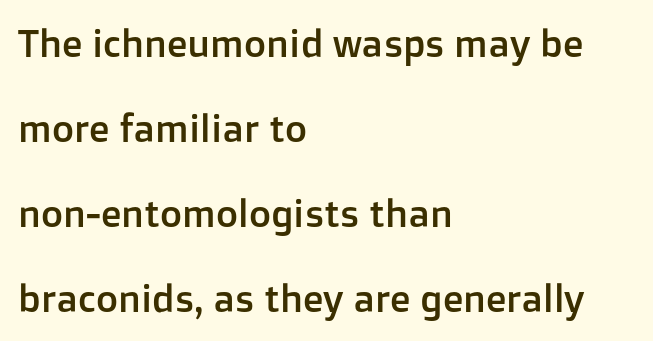
The image shows 38 px sans-serif type, upright; set left-aligned, loose line spacing (2.24x), normal letter spacing, not underlined; low stroke contrast and a medium x-height.
